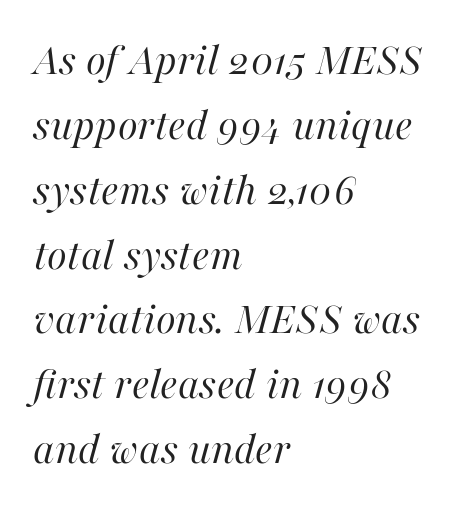
The image shows 46 px regular-weight type, italic (leaning right); set left-aligned, normal line spacing (1.41x), normal letter spacing, not underlined; high stroke contrast and a medium x-height.
